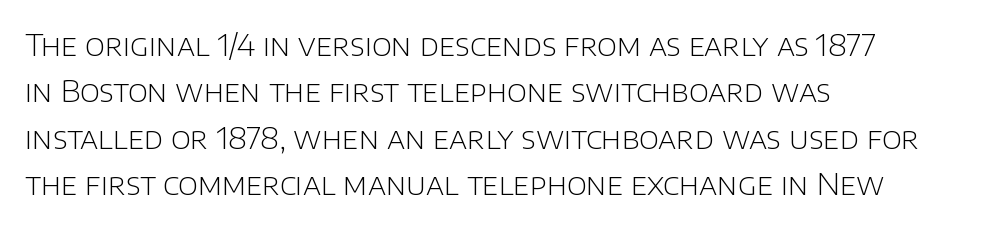
Q: Is the text bold? A: No.
Q: Is the text italic (slanted)? A: No, it is upright.
Q: Is the typeface a serif or a sans-serif typeface? A: Sans-serif.
Q: Is the text underlined? A: No.
Q: How is the paragraph aligned? A: Left-aligned.
Q: Is the spacing between letters normal or unusually wide? A: Normal.
Q: Is the spacing between lines tight, normal or loose? A: Normal.
Q: Width (condensed, normal, or wide)? A: Normal.
Q: Stroke contrast? A: Low.
Q: x-height? A: Large.
Q: Monospaced? A: No.
